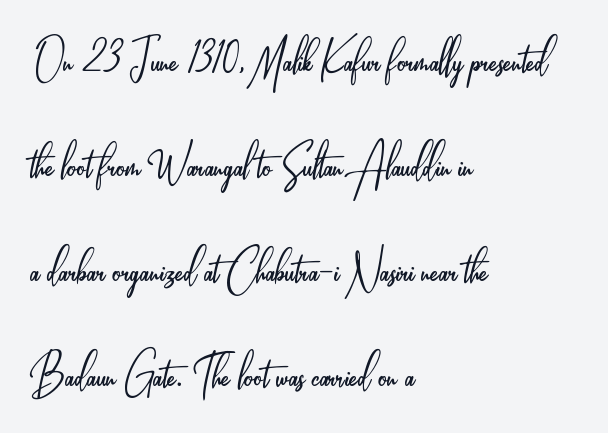
{"serif": "no", "bold": "no", "weight": "light", "width": "condensed", "stroke_contrast": "low", "x_height": "small", "monospaced": "no", "underline": "no", "align": "left", "line_spacing_ratio": 1.84, "letter_spacing": "normal", "letter_spacing_em": 0.0, "glyph_px": 57}
